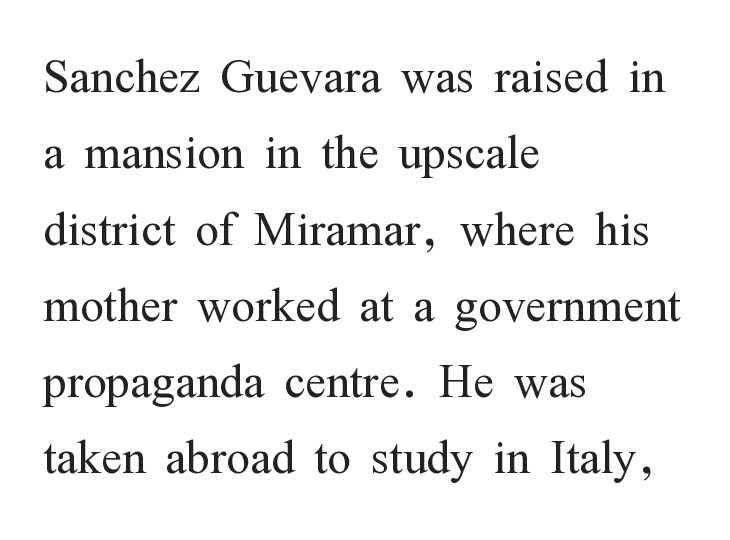
{"serif": "yes", "italic": "no", "bold": "no", "weight": "light", "width": "condensed", "stroke_contrast": "medium", "x_height": "medium", "monospaced": "no", "underline": "no", "align": "left", "line_spacing_ratio": 1.23, "letter_spacing": "normal", "letter_spacing_em": 0.0, "glyph_px": 62}
